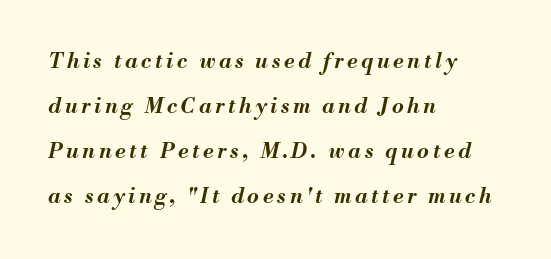
The image shows 21 px bold type, italic (leaning right); set left-aligned, loose line spacing (2.15x), not underlined.
